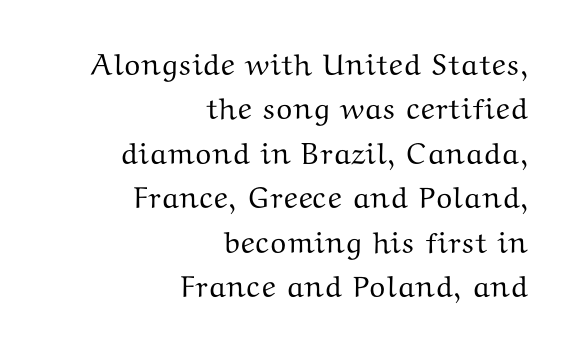
{"serif": "yes", "italic": "no", "width": "wide", "stroke_contrast": "medium", "x_height": "medium", "monospaced": "no", "underline": "no", "align": "right", "line_spacing": "normal", "line_spacing_ratio": 1.48, "letter_spacing": "normal", "letter_spacing_em": 0.0, "glyph_px": 30}
